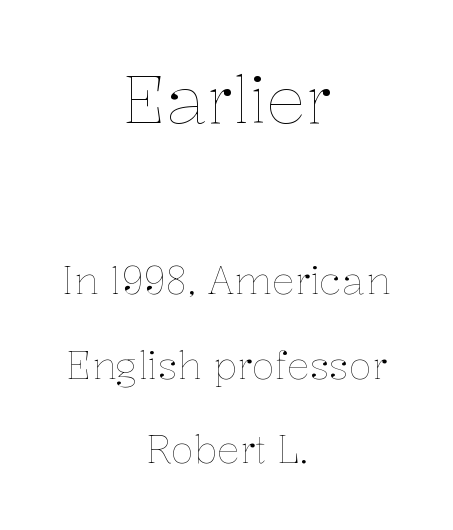
Nobody touched the tracking dial on this one. A typesetter would mark this as roman, not italic. Students, observe: this is what heavily led, spacious text looks like. Teacher's note: observe the equal gaps on both sides — that is centered alignment.
